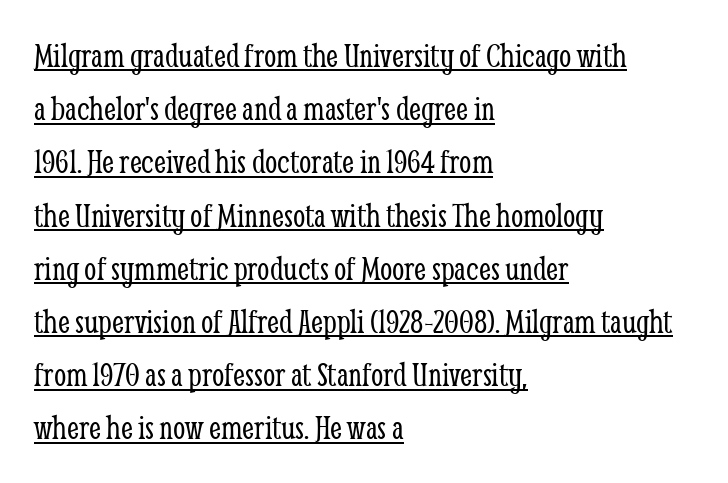
Q: Is the text bold? A: No.
Q: Is the text italic (slanted)? A: No, it is upright.
Q: Is the typeface a serif or a sans-serif typeface? A: Serif.
Q: Is the text underlined? A: Yes.
Q: How is the paragraph aligned? A: Left-aligned.
Q: Is the spacing between letters normal or unusually wide? A: Normal.
Q: Is the spacing between lines tight, normal or loose? A: Normal.
Q: Width (condensed, normal, or wide)? A: Condensed.
Q: Stroke contrast? A: Low.
Q: x-height? A: Medium.
Q: Monospaced? A: No.
